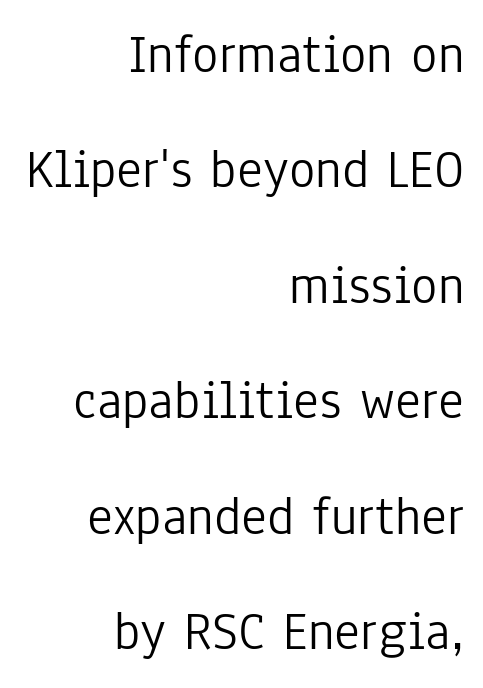
Q: Is the text bold? A: No.
Q: Is the text italic (slanted)? A: No, it is upright.
Q: Is the typeface a serif or a sans-serif typeface? A: Sans-serif.
Q: Is the text underlined? A: No.
Q: How is the paragraph aligned? A: Right-aligned.
Q: Is the spacing between letters normal or unusually wide? A: Normal.
Q: Is the spacing between lines tight, normal or loose? A: Loose.
Q: Width (condensed, normal, or wide)? A: Condensed.
Q: Stroke contrast? A: Low.
Q: x-height? A: Medium.
Q: Monospaced? A: No.
